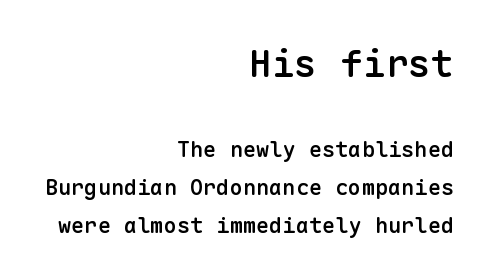
{"serif": "no", "italic": "no", "bold": "semi", "weight": "semibold", "width": "normal", "stroke_contrast": "low", "x_height": "medium", "monospaced": "yes", "underline": "no", "align": "right", "line_spacing_ratio": 1.73, "letter_spacing": "normal", "letter_spacing_em": 0.0, "larger_block": "first", "size_ratio": 1.73, "glyph_px": 38}
